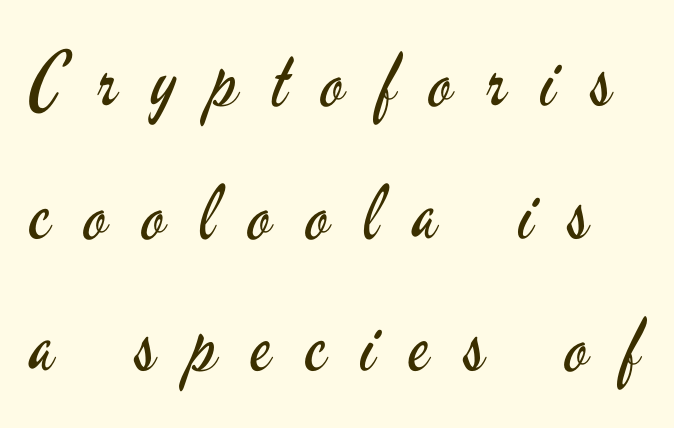
Q: Is the text bold? A: No.
Q: Is the text italic (slanted)? A: Yes.
Q: Is the typeface a serif or a sans-serif typeface? A: Sans-serif.
Q: Is the text underlined? A: No.
Q: Is the spacing between letters normal or unusually wide? A: Unusually wide.
Q: Width (condensed, normal, or wide)? A: Condensed.
Q: Stroke contrast? A: Low.
Q: x-height? A: Small.
Q: Monospaced? A: No.
